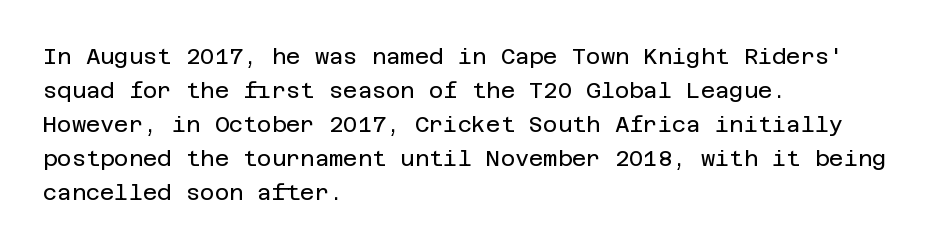
The image shows 22 px text type, upright; set left-aligned, normal line spacing (1.55x), normal letter spacing, not underlined.
